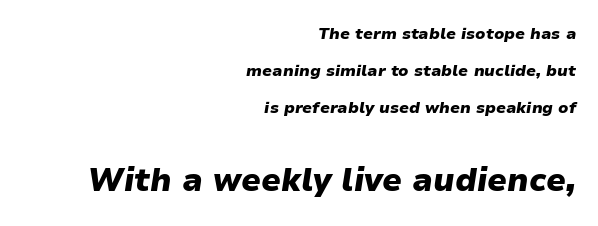
Tall strokes in this sample are angled rather than plumb. What weight is shown? A full bold with thick strokes. Horizontal bands of white between lines are thick stripes. This sample has the flowing, uneven cadence of proportional lettering. If you squint, the bottom block still reads clearly — it's the larger of the two.
